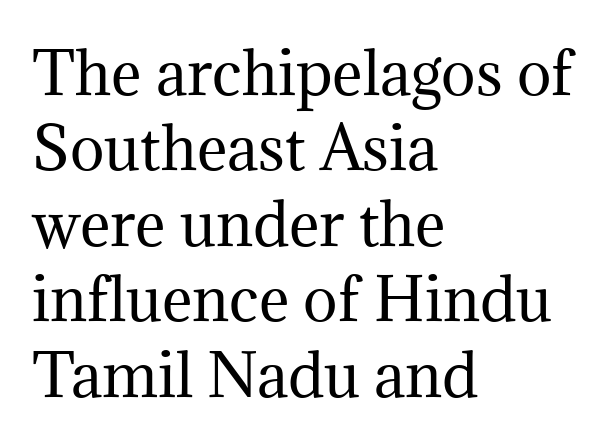
The image shows 58 px regular-weight serif type, upright; set left-aligned, normal line spacing (1.3x), normal letter spacing, not underlined; medium stroke contrast and a medium x-height.
